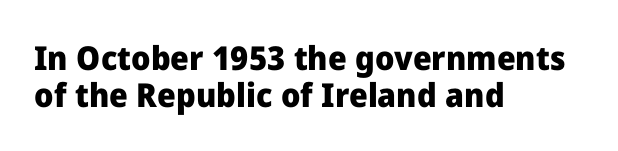
The image shows 33 px heavy sans-serif type, upright; set left-aligned, tight line spacing (1.12x), normal letter spacing, not underlined; low stroke contrast and a medium x-height.
